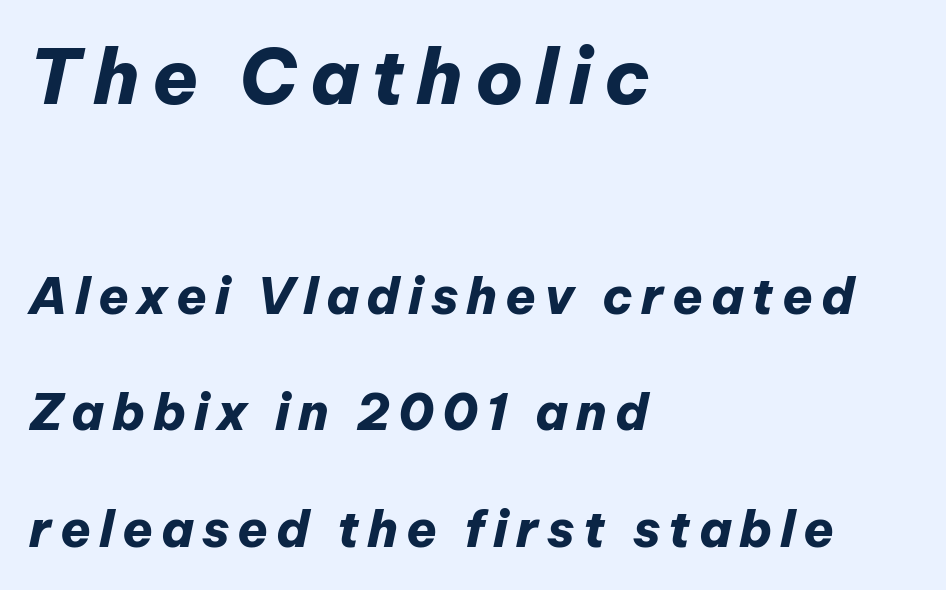
The image shows 75 px heavy type, italic (leaning right); set left-aligned, loose line spacing (2.33x), not underlined; the first (top) block is 1.5x larger; low stroke contrast and a medium x-height.
